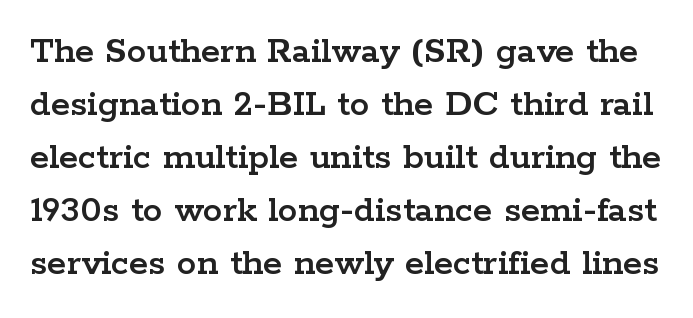
Q: Is the text italic (slanted)? A: No, it is upright.
Q: Is the typeface a serif or a sans-serif typeface? A: Serif.
Q: Is the text underlined? A: No.
Q: Is the spacing between letters normal or unusually wide? A: Normal.
Q: Is the spacing between lines tight, normal or loose? A: Normal.
Q: Width (condensed, normal, or wide)? A: Wide.
Q: Stroke contrast? A: Low.
Q: x-height? A: Medium.
Q: Monospaced? A: No.
